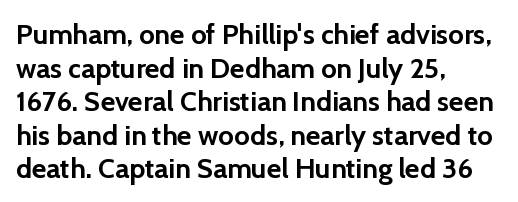
{"serif": "no", "italic": "no", "bold": "yes", "weight": "semibold", "width": "normal", "x_height": "medium", "monospaced": "no", "underline": "no", "align": "left", "line_spacing_ratio": 1.2, "letter_spacing": "normal", "letter_spacing_em": 0.0, "glyph_px": 28}
